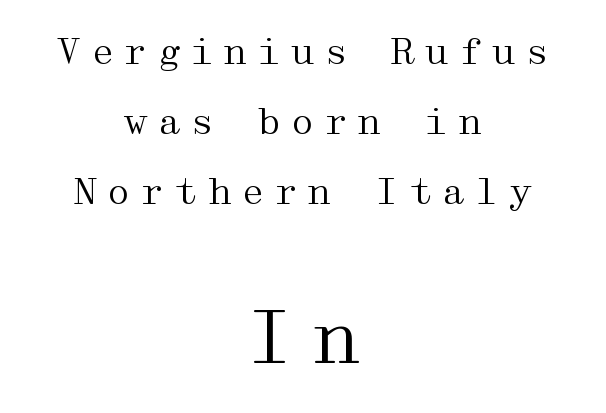
The image shows 73 px regular-weight, wide serif type, upright; set centered, loose line spacing (1.95x), unusually wide letter spacing (+0.23 em), not underlined; the second (bottom) block is 2.03x larger; medium stroke contrast and a medium x-height.
